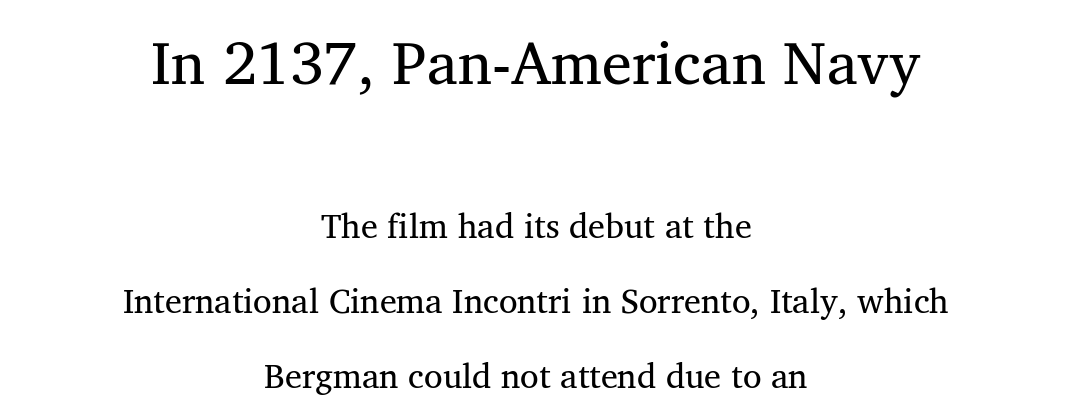
Q: Is the text bold? A: No.
Q: Is the text italic (slanted)? A: No, it is upright.
Q: Is the typeface a serif or a sans-serif typeface? A: Serif.
Q: Is the text underlined? A: No.
Q: How is the paragraph aligned? A: Centered.
Q: Is the spacing between letters normal or unusually wide? A: Normal.
Q: Is the spacing between lines tight, normal or loose? A: Loose.
Q: Which block of text is set in a larger size, the first (top) or the second (bottom)? A: The first (top) one.
Q: Width (condensed, normal, or wide)? A: Normal.
Q: Stroke contrast? A: Medium.
Q: x-height? A: Medium.
Q: Monospaced? A: No.
